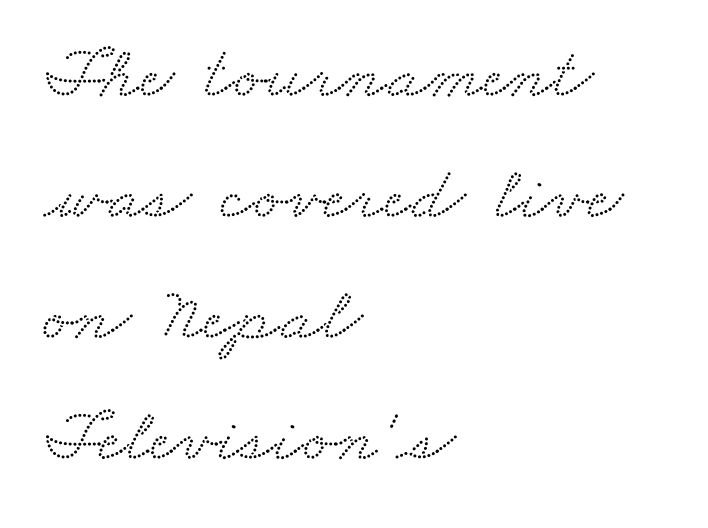
{"serif": "yes", "width": "wide", "stroke_contrast": "medium", "x_height": "small", "monospaced": "no", "underline": "no", "align": "left", "line_spacing": "normal", "line_spacing_ratio": 1.59, "letter_spacing": "normal", "letter_spacing_em": 0.0, "glyph_px": 76}
